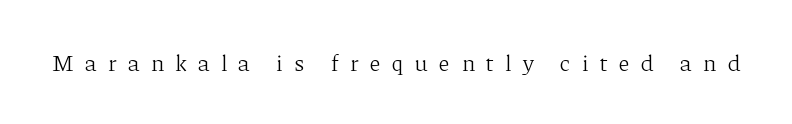
The image shows 23 px text type, upright; set unusually wide letter spacing (+0.5 em), not underlined.
